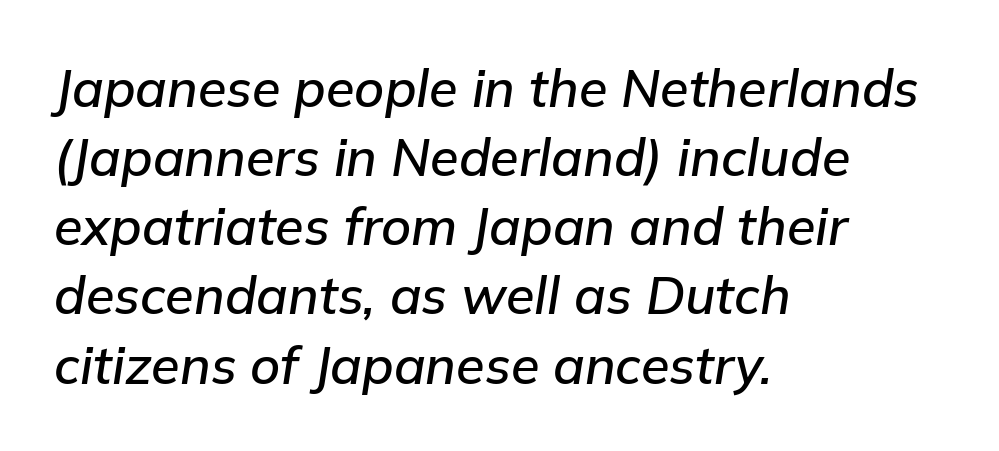
Notice how descenders clear the ascenders below comfortably — that's standard leading. In CSS terms this would be text-align: left. Tall strokes in this sample are angled rather than plumb. Characters follow at the spacing the type designer built in.
